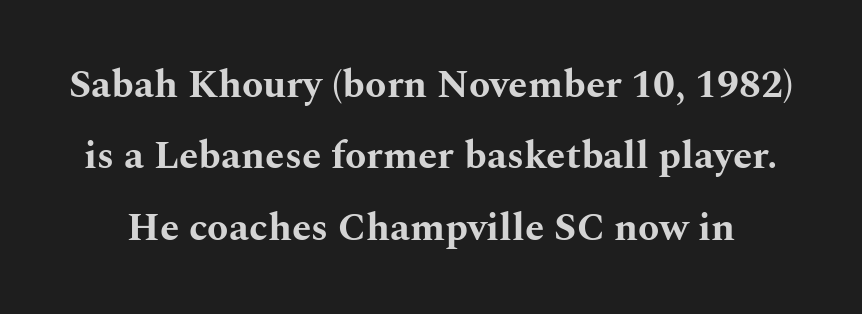
Q: Is the text bold? A: Yes.
Q: Is the text italic (slanted)? A: No, it is upright.
Q: Is the typeface a serif or a sans-serif typeface? A: Serif.
Q: Is the text underlined? A: No.
Q: Is the spacing between letters normal or unusually wide? A: Normal.
Q: Width (condensed, normal, or wide)? A: Wide.
Q: Stroke contrast? A: Medium.
Q: x-height? A: Medium.
Q: Monospaced? A: No.
